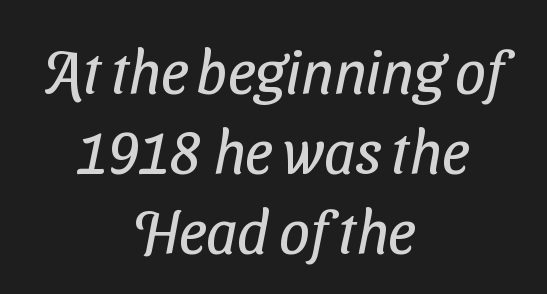
{"serif": "no", "bold": "no", "weight": "regular", "width": "condensed", "stroke_contrast": "low", "x_height": "medium", "monospaced": "no", "underline": "no", "align": "center", "line_spacing": "normal", "line_spacing_ratio": 1.31, "letter_spacing": "normal", "letter_spacing_em": 0.0, "glyph_px": 61}
